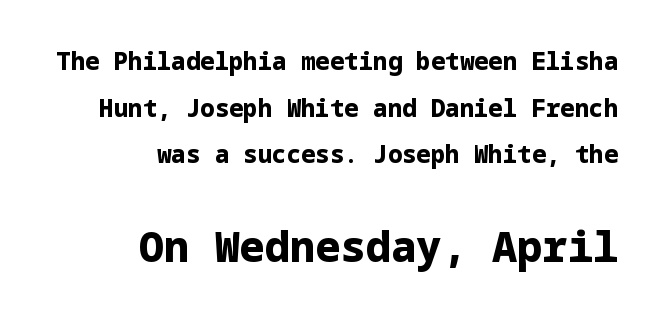
Strokes here are thick enough to call this a true bold. The strip under each line holds only bare page. The font family rendered here belongs to the sans-serif group. Students, note that the glyphs here touch the page at normal intervals.
